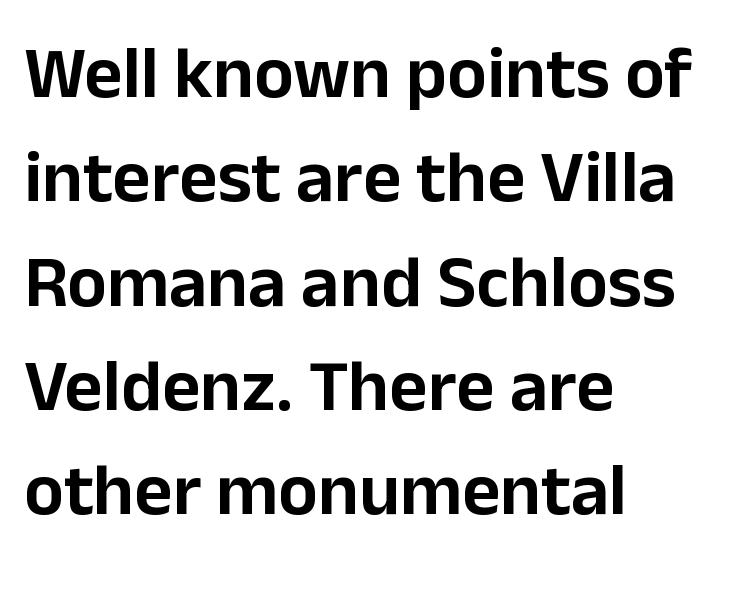
Q: Is the text italic (slanted)? A: No, it is upright.
Q: Is the typeface a serif or a sans-serif typeface? A: Sans-serif.
Q: Is the text underlined? A: No.
Q: How is the paragraph aligned? A: Left-aligned.
Q: Is the spacing between letters normal or unusually wide? A: Normal.
Q: Is the spacing between lines tight, normal or loose? A: Normal.
Q: Width (condensed, normal, or wide)? A: Normal.
Q: Stroke contrast? A: Low.
Q: x-height? A: Medium.
Q: Monospaced? A: No.
